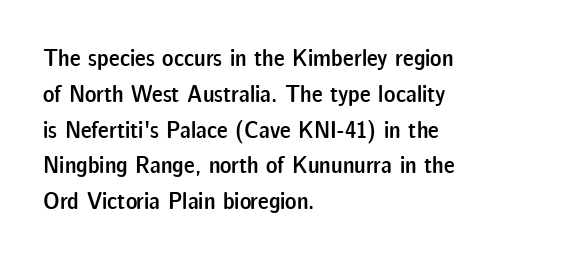
The image shows 24 px text type, upright; set left-aligned, normal line spacing (1.49x), normal letter spacing, not underlined.
